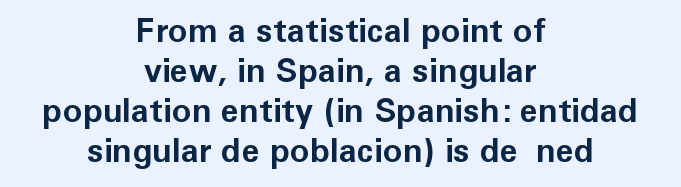
This sample uses an upright cut, with every glyph sitting square on the baseline. Typographic density is high because the face is bold. No extra tracking has been applied to these lines. Alignment: centered. Is this a fixed-width face? No — the glyphs have proportional, varying widths. Check under the words: just untouched page.
